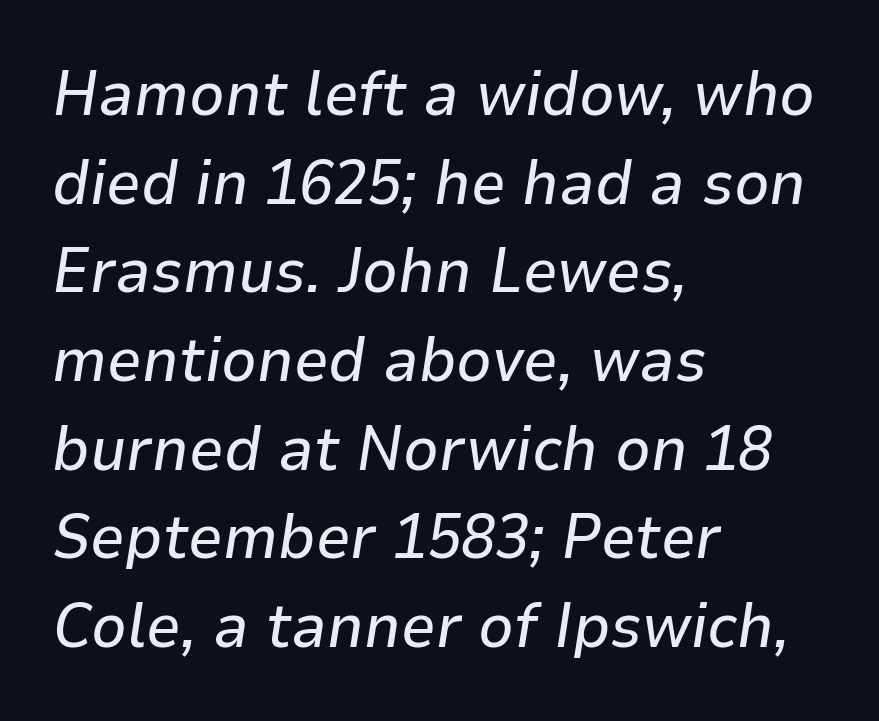
{"italic": "yes", "lean": "right", "slant_degrees": 9, "width": "normal", "stroke_contrast": "low", "x_height": "medium", "monospaced": "no", "underline": "no", "align": "left", "line_spacing": "normal", "line_spacing_ratio": 1.43, "letter_spacing": "normal", "letter_spacing_em": 0.0, "glyph_px": 62}
